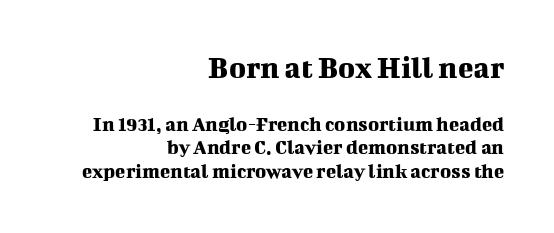
{"serif": "yes", "italic": "no", "width": "normal", "stroke_contrast": "medium", "x_height": "medium", "monospaced": "no", "underline": "no", "align": "right", "line_spacing": "tight", "line_spacing_ratio": 1.13, "letter_spacing": "normal", "letter_spacing_em": 0.0, "larger_block": "first", "size_ratio": 1.52, "glyph_px": 32}
